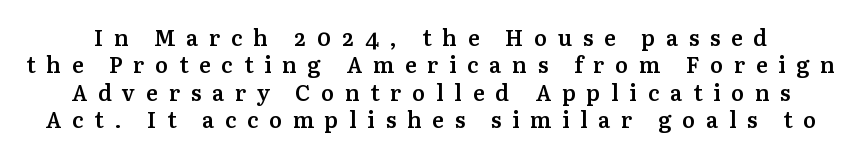
The glyphs have the mass of a demibold cut, below bold. Tracking value appears strongly positive — letters spread wide. Do the letters lean? They stand straight. Descender tails drop into unmarked territory.
